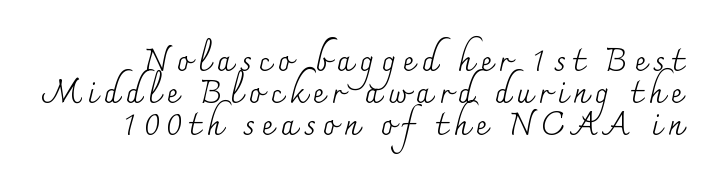
Q: Is the text bold? A: No.
Q: Is the text italic (slanted)? A: Yes.
Q: Is the typeface a serif or a sans-serif typeface? A: Serif.
Q: Is the text underlined? A: No.
Q: Is the spacing between letters normal or unusually wide? A: Unusually wide.
Q: Is the spacing between lines tight, normal or loose? A: Tight.
Q: Width (condensed, normal, or wide)? A: Normal.
Q: Stroke contrast? A: Medium.
Q: x-height? A: Small.
Q: Monospaced? A: No.
